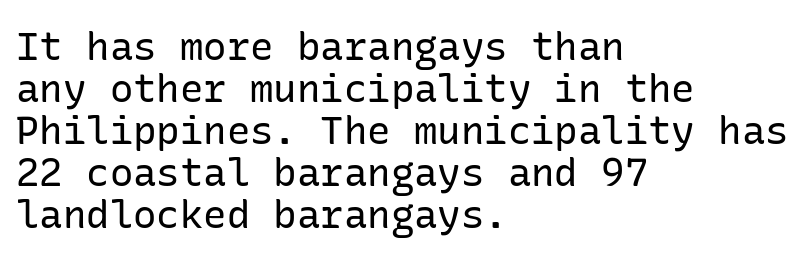
Q: Is the text bold? A: No.
Q: Is the text italic (slanted)? A: No, it is upright.
Q: Is the typeface a serif or a sans-serif typeface? A: Sans-serif.
Q: Is the text underlined? A: No.
Q: How is the paragraph aligned? A: Left-aligned.
Q: Is the spacing between letters normal or unusually wide? A: Normal.
Q: Is the spacing between lines tight, normal or loose? A: Tight.
Q: Width (condensed, normal, or wide)? A: Normal.
Q: Stroke contrast? A: Low.
Q: x-height? A: Medium.
